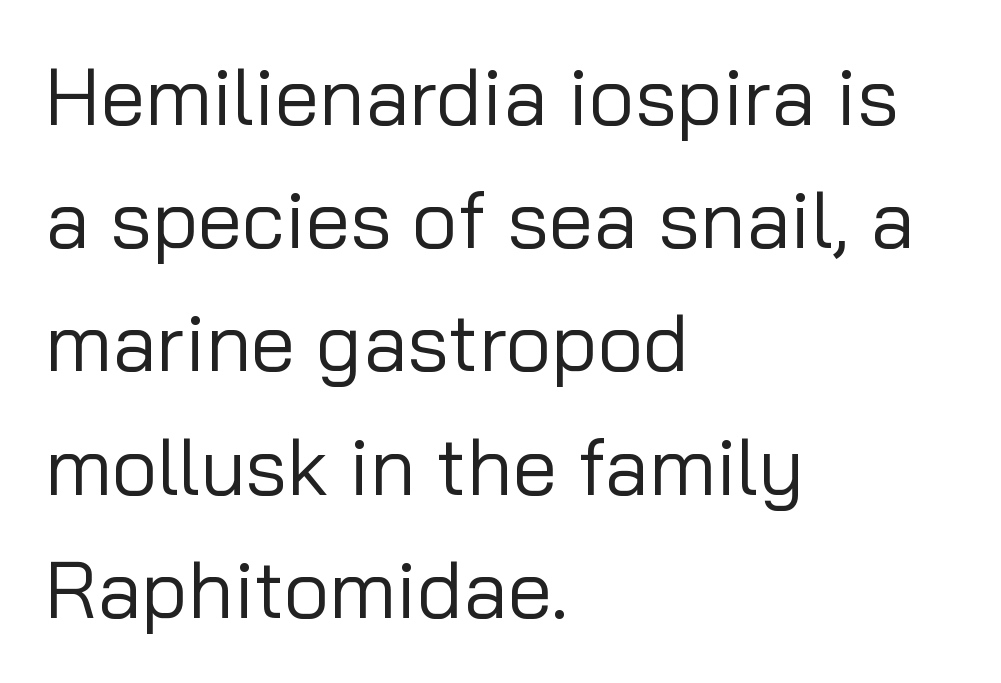
{"serif": "no", "italic": "no", "bold": "no", "weight": "regular", "width": "normal", "stroke_contrast": "low", "x_height": "medium", "monospaced": "no", "underline": "no", "align": "left", "line_spacing": "normal", "line_spacing_ratio": 1.54, "letter_spacing": "normal", "letter_spacing_em": 0.0, "glyph_px": 80}
